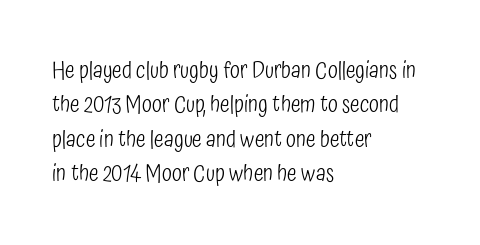
Q: Is the text bold? A: No.
Q: Is the text italic (slanted)? A: No, it is upright.
Q: Is the text underlined? A: No.
Q: How is the paragraph aligned? A: Left-aligned.
Q: Is the spacing between letters normal or unusually wide? A: Normal.
Q: Is the spacing between lines tight, normal or loose? A: Normal.
